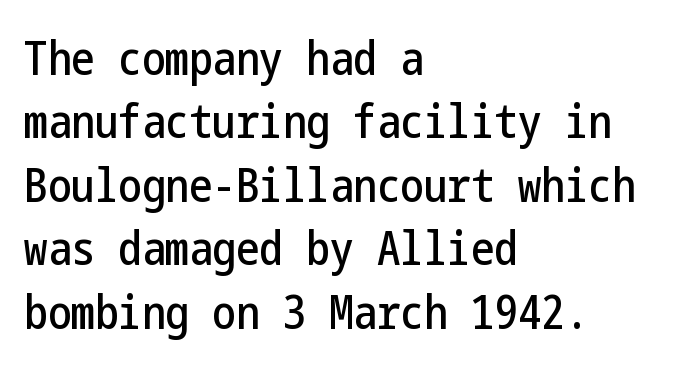
Summary of vertical rhythm: regular, with standard interline spacing. This rendering employs a face without finishing strokes, i.e., a sans-serif. This sample uses plain, unmodified letter spacing. Clear beneath every line of the passage.
